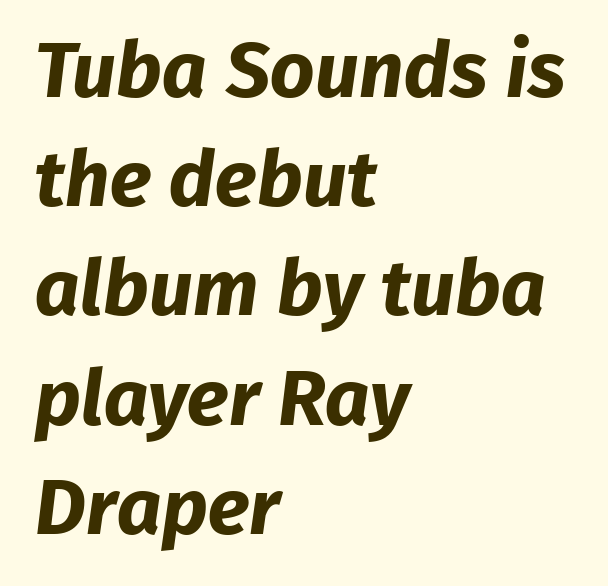
{"serif": "no", "bold": "yes", "weight": "bold", "width": "normal", "stroke_contrast": "low", "x_height": "medium", "monospaced": "no", "underline": "no", "align": "left", "line_spacing": "normal", "line_spacing_ratio": 1.4, "letter_spacing": "normal", "letter_spacing_em": 0.0, "glyph_px": 78}
